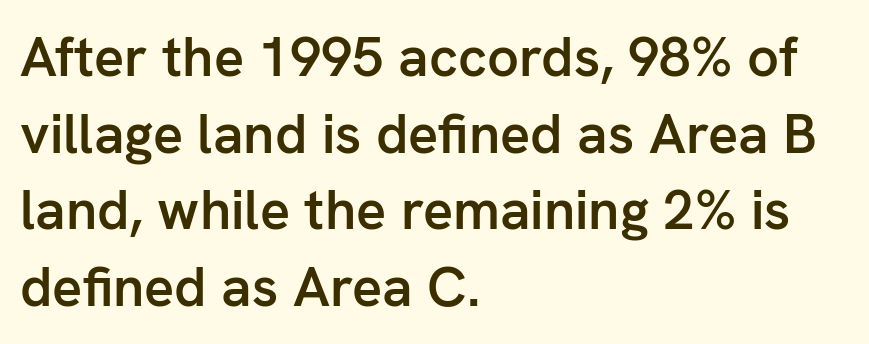
Q: Is the text bold? A: Semi-bold.
Q: Is the text italic (slanted)? A: No, it is upright.
Q: Is the typeface a serif or a sans-serif typeface? A: Sans-serif.
Q: Is the text underlined? A: No.
Q: How is the paragraph aligned? A: Left-aligned.
Q: Is the spacing between letters normal or unusually wide? A: Normal.
Q: Is the spacing between lines tight, normal or loose? A: Normal.
Q: Width (condensed, normal, or wide)? A: Normal.
Q: Stroke contrast? A: Low.
Q: x-height? A: Medium.
Q: Monospaced? A: No.
